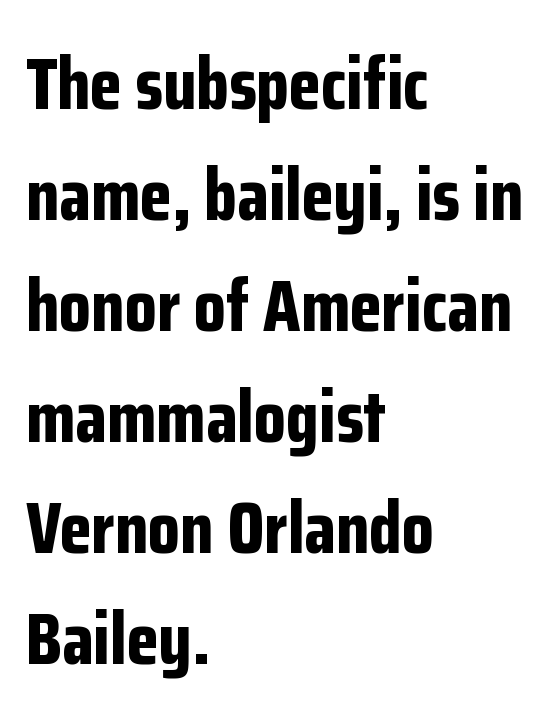
There is no visible air inserted between adjacent glyphs. The passage is arranged the way most books set body copy — flush left. Font category for this specimen: sans-serif. Weight check: bold — yes, fully.
